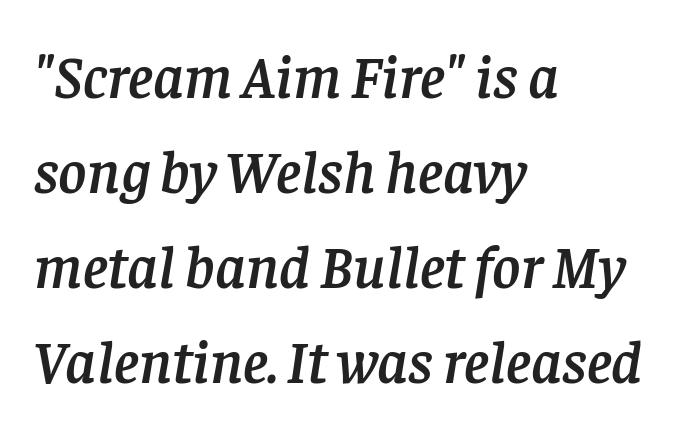
The image shows 61 px serif type, italic (leaning right); set left-aligned, normal line spacing (1.56x), normal letter spacing, not underlined; low stroke contrast and a large x-height.
